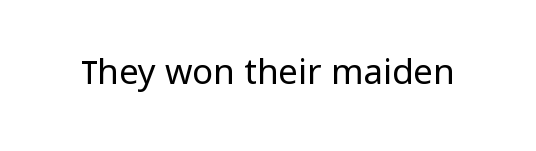
The image shows 35 px regular-weight sans-serif type, upright; set normal letter spacing, not underlined; low stroke contrast and a medium x-height.
